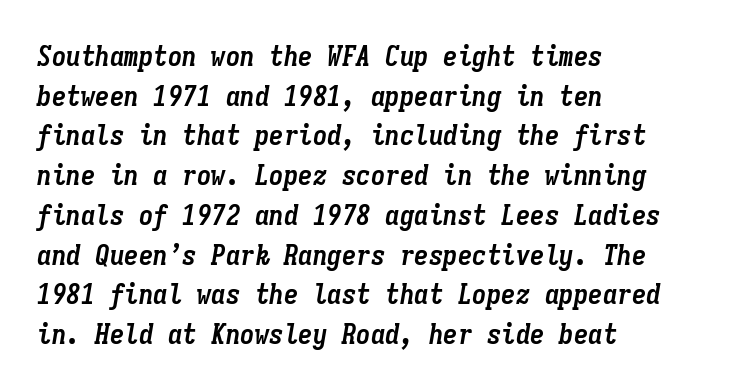
The image shows 29 px semibold, condensed type, italic (leaning right), monospaced; set left-aligned, normal line spacing (1.37x), normal letter spacing, not underlined; low stroke contrast and a medium x-height.
